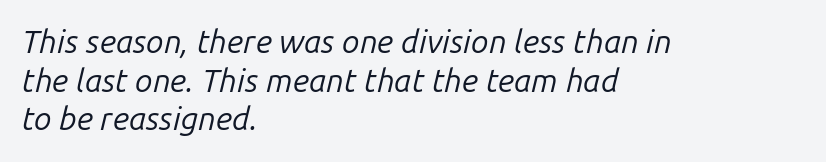
The face used here has a pronounced slope to its letters. Letters rest on an invisible, unmarked baseline. The typesetter chose a ragged-right arrangement here. The cut favours lightness, reaching ordinary text weight at its darkest. Here the designer chose a conventional face with non-uniform glyph widths.
